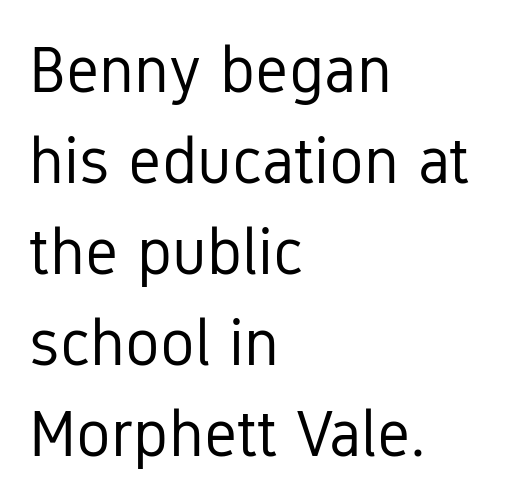
Q: Is the text bold? A: No.
Q: Is the text italic (slanted)? A: No, it is upright.
Q: Is the typeface a serif or a sans-serif typeface? A: Sans-serif.
Q: Is the text underlined? A: No.
Q: How is the paragraph aligned? A: Left-aligned.
Q: Is the spacing between letters normal or unusually wide? A: Normal.
Q: Is the spacing between lines tight, normal or loose? A: Normal.
Q: Width (condensed, normal, or wide)? A: Condensed.
Q: Stroke contrast? A: Low.
Q: x-height? A: Medium.
Q: Monospaced? A: No.
